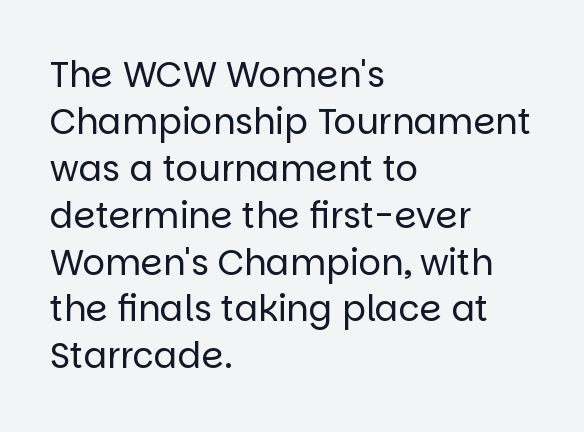
Q: Is the text bold? A: No.
Q: Is the text italic (slanted)? A: No, it is upright.
Q: Is the typeface a serif or a sans-serif typeface? A: Sans-serif.
Q: Is the text underlined? A: No.
Q: How is the paragraph aligned? A: Left-aligned.
Q: Is the spacing between letters normal or unusually wide? A: Normal.
Q: Is the spacing between lines tight, normal or loose? A: Normal.
Q: Width (condensed, normal, or wide)? A: Normal.
Q: Stroke contrast? A: Low.
Q: x-height? A: Large.
Q: Monospaced? A: No.
